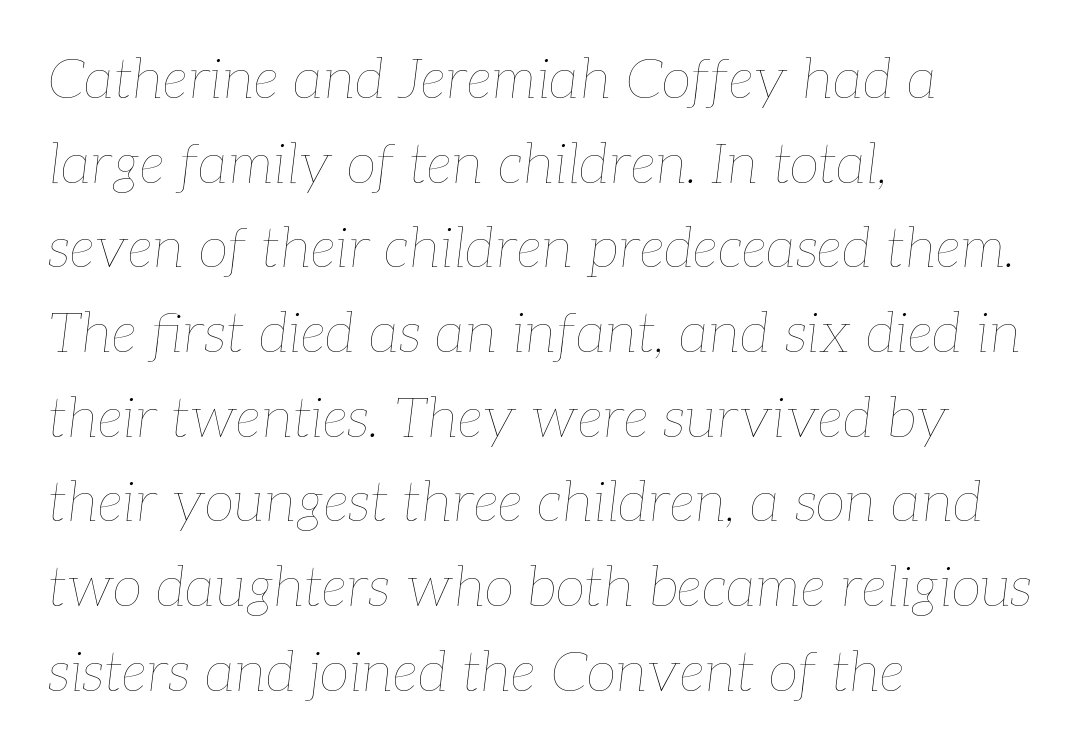
{"italic": "yes", "lean": "right", "slant_degrees": 7, "bold": "no", "weight": "thin", "width": "normal", "stroke_contrast": "low", "x_height": "medium", "monospaced": "no", "underline": "no", "align": "left", "line_spacing": "normal", "line_spacing_ratio": 1.54, "letter_spacing": "normal", "letter_spacing_em": 0.0, "glyph_px": 55}
